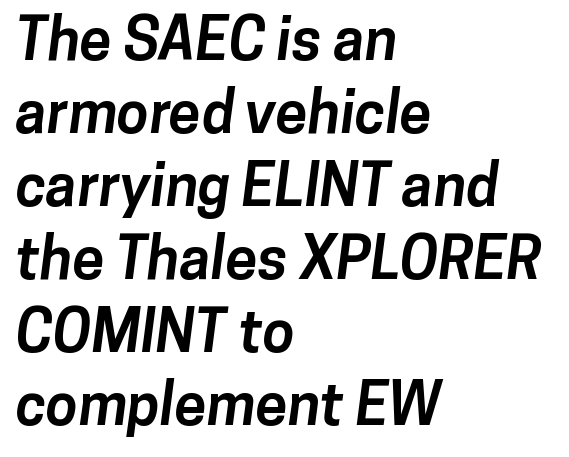
The image shows 58 px bold sans-serif type; set left-aligned, normal line spacing (1.26x), normal letter spacing, not underlined; low stroke contrast and a medium x-height.
